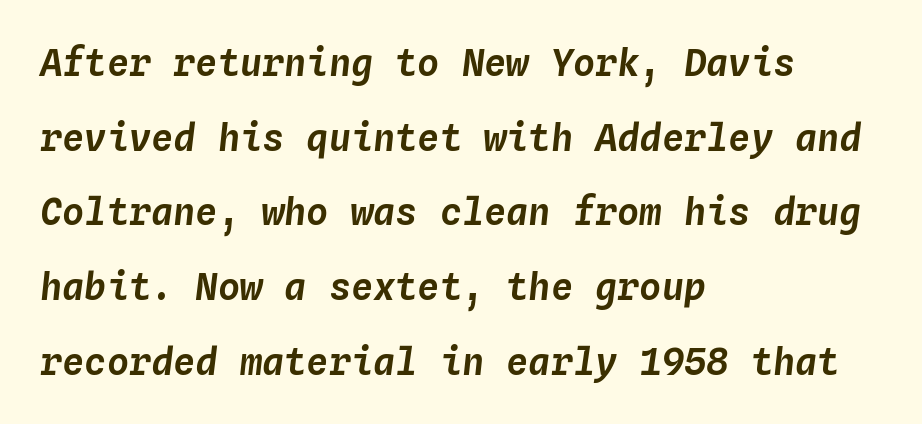
The image shows 37 px text type, italic (leaning right), monospaced; set left-aligned, loose line spacing (2.02x), normal letter spacing, not underlined; low stroke contrast and a medium x-height.
